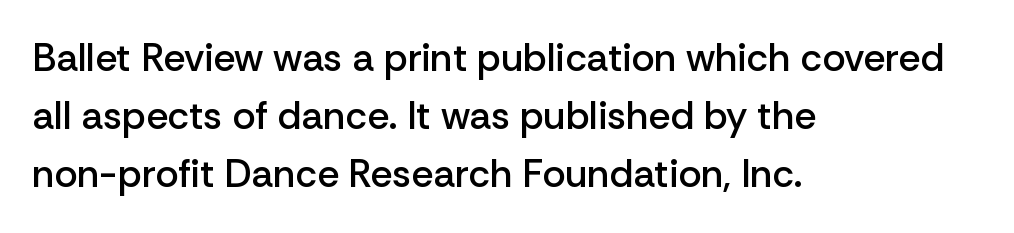
The image shows 39 px semibold sans-serif type, upright; set left-aligned, normal line spacing (1.49x), normal letter spacing, not underlined; low stroke contrast and a medium x-height.
